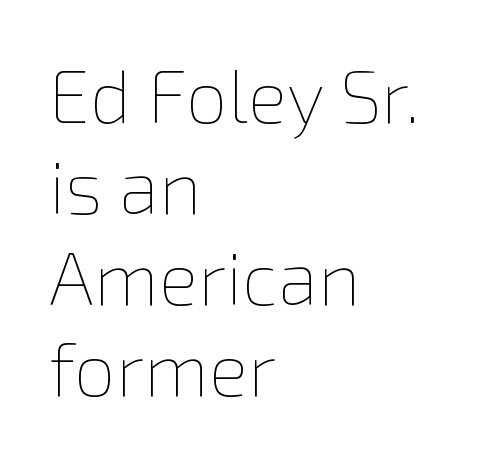
The image shows 74 px thin type, upright; set left-aligned, line spacing 1.23x, normal letter spacing, not underlined; a medium x-height.
